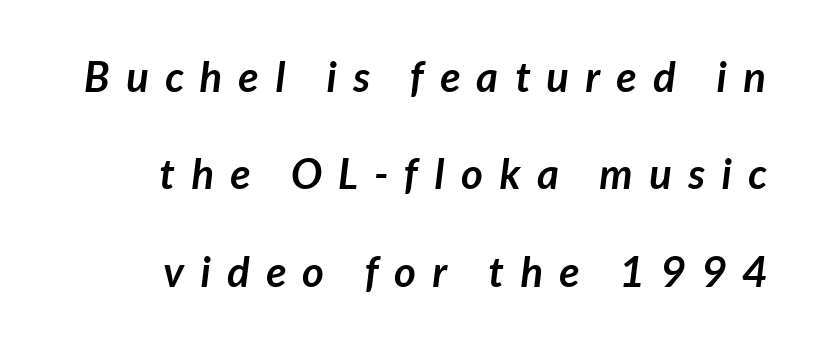
Bare-footed words on every line. In terms of letterform style, serifs are entirely absent. A dark, heavy texture on the line: the type is bold. The face used here is proportionally spaced, like ordinary book or web type. Spacing between characters has been opened up far beyond the box default. Widely set lines give the paragraph a tall, airy silhouette.
